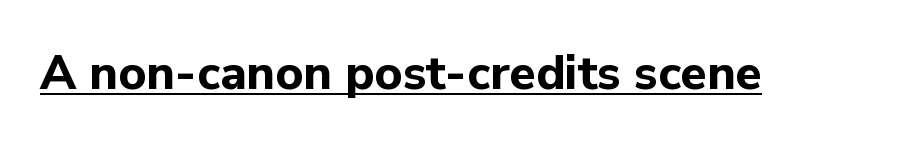
{"serif": "no", "italic": "no", "bold": "yes", "weight": "bold", "width": "normal", "stroke_contrast": "low", "x_height": "medium", "monospaced": "no", "underline": "yes", "letter_spacing": "normal", "letter_spacing_em": 0.0, "glyph_px": 48}
